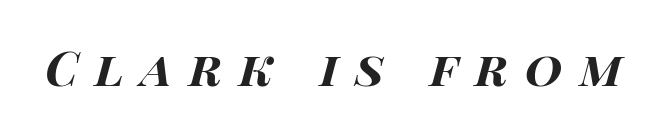
Q: Is the text bold? A: Yes.
Q: Is the text italic (slanted)? A: Yes, it leans right by about 14 degrees.
Q: Is the text underlined? A: No.
Q: Is the spacing between letters normal or unusually wide? A: Unusually wide.
Q: Width (condensed, normal, or wide)? A: Wide.
Q: Stroke contrast? A: High.
Q: x-height? A: Large.
Q: Monospaced? A: No.
